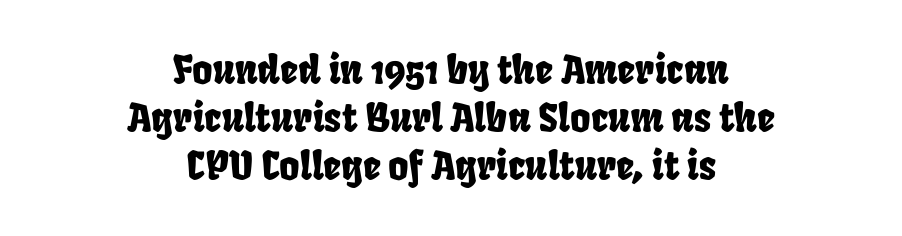
{"serif": "no", "width": "condensed", "stroke_contrast": "low", "x_height": "large", "monospaced": "no", "underline": "no", "align": "center", "line_spacing_ratio": 1.23, "letter_spacing": "normal", "letter_spacing_em": 0.0, "glyph_px": 39}
